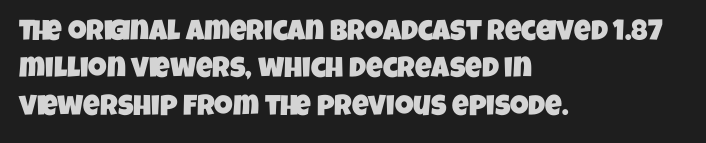
The image shows 29 px condensed sans-serif type; set left-aligned, normal line spacing (1.29x), normal letter spacing, not underlined; low stroke contrast and a large x-height.
